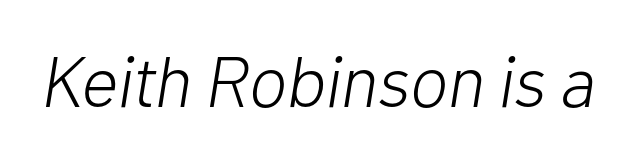
{"italic": "yes", "lean": "right", "slant_degrees": 10, "bold": "no", "weight": "light", "width": "normal", "stroke_contrast": "low", "x_height": "medium", "monospaced": "no", "underline": "no", "letter_spacing": "normal", "letter_spacing_em": 0.0, "glyph_px": 72}
